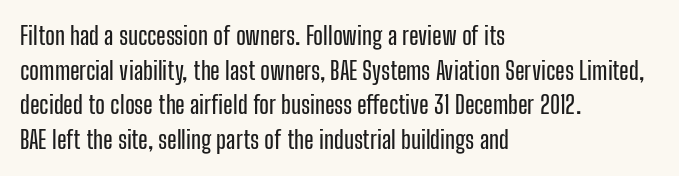
Has an underline been added? It has not. Observe the ordinary spacing: letters are neighbours, not strangers. What's the leading like? Ordinary, nothing unusual. Reading down the block, your eye returns to a fixed left position each line. Every character sits straight up, as roman type does.
